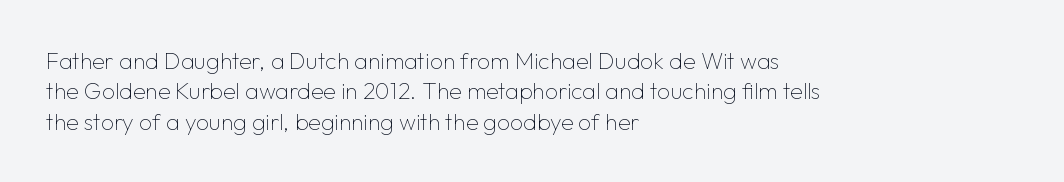
The image shows 23 px text type, upright; set left-aligned, normal line spacing (1.32x), normal letter spacing, not underlined.
